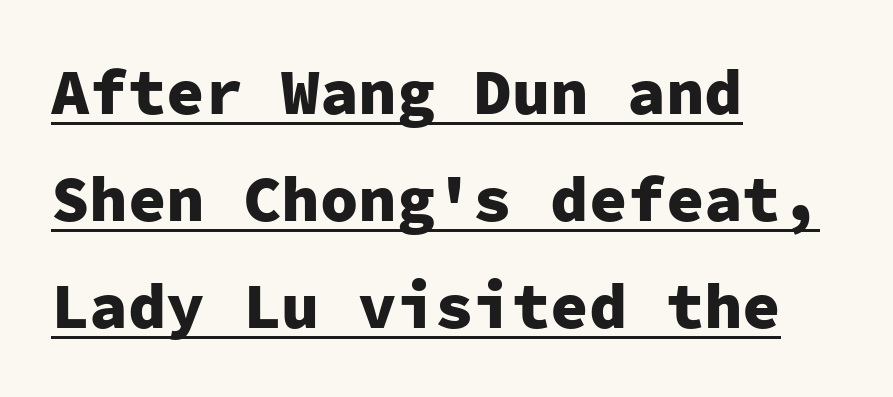
Ascenders rise straight up at ninety degrees. The rendering uses typewriter-style spacing with identical character cells. Quick note: interline space is typical. Tracking value appears to be zero — textbook default spacing. Caption: lettering with a line underneath.
